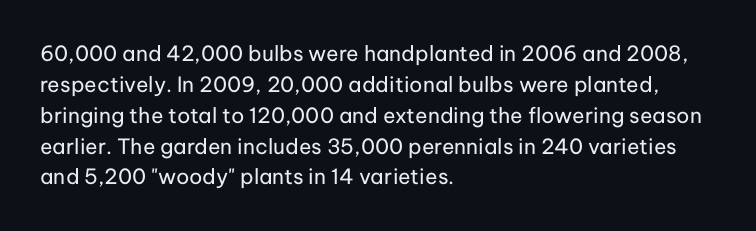
Q: Is the text bold? A: No.
Q: Is the text italic (slanted)? A: No, it is upright.
Q: Is the text underlined? A: No.
Q: How is the paragraph aligned? A: Left-aligned.
Q: Is the spacing between letters normal or unusually wide? A: Normal.
Q: Is the spacing between lines tight, normal or loose? A: Normal.
